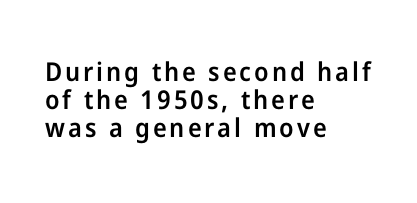
Its strokes are somewhat broadened, the hallmark of semibold type. A typesetter would mark this as roman, not italic. The leading is snug, giving the passage a crowded texture. Unmarked baselines from the first word to the last.
